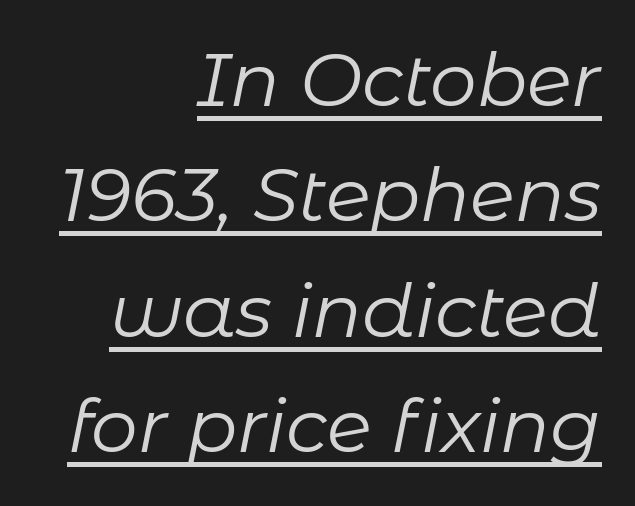
The image shows 74 px regular-weight type, italic (leaning right); set right-aligned, normal line spacing (1.56x), normal letter spacing, underlined; low stroke contrast and a medium x-height.
